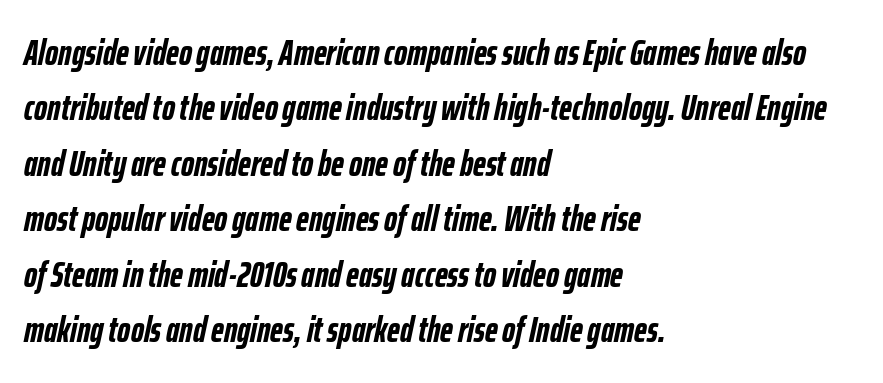
The image shows 36 px semibold, condensed type, italic (leaning right); set left-aligned, normal line spacing (1.54x), normal letter spacing, not underlined; low stroke contrast and a medium x-height.
